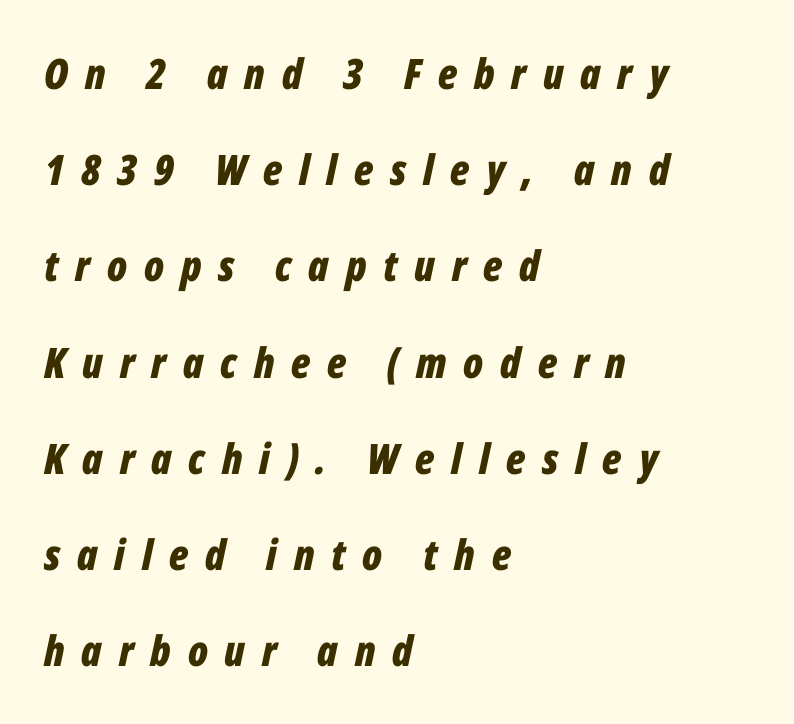
How are the letters spaced? Widely, with obvious added tracking. Whoever set this chose breathing room over compactness in the vertical rhythm. The face used here is proportionally spaced, like ordinary book or web type. Posture: slanted. Pretty heavy lettering here — definitely bold.
